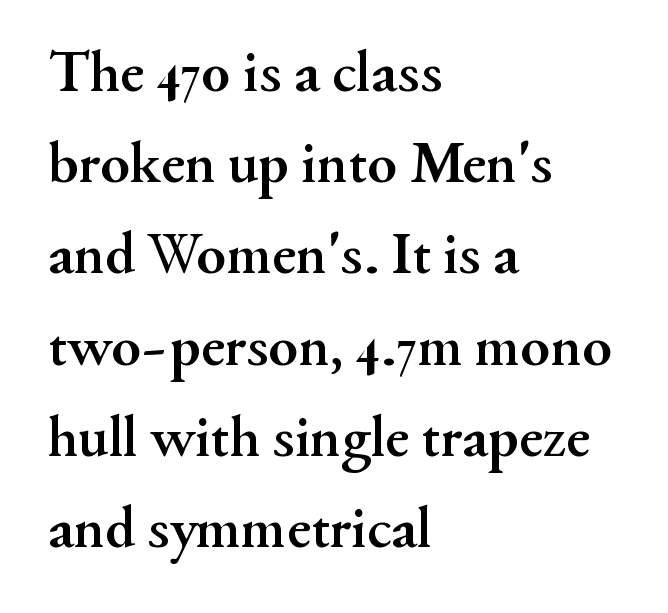
Q: Is the text bold? A: Yes.
Q: Is the text italic (slanted)? A: No, it is upright.
Q: Is the typeface a serif or a sans-serif typeface? A: Serif.
Q: Is the text underlined? A: No.
Q: How is the paragraph aligned? A: Left-aligned.
Q: Is the spacing between letters normal or unusually wide? A: Normal.
Q: Is the spacing between lines tight, normal or loose? A: Normal.
Q: Width (condensed, normal, or wide)? A: Normal.
Q: Stroke contrast? A: Medium.
Q: x-height? A: Small.
Q: Monospaced? A: No.
